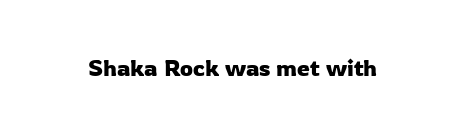
The image shows 23 px text type, upright; set normal letter spacing, not underlined.
